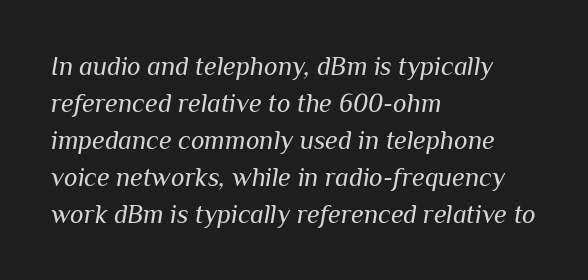
Counters stay open thanks to moderate or lighter strokes. Descenders hang freely into open space. The line texture is even and compact thanks to regular tracking. This sample uses an oblique cut, with every glyph tilted off the vertical. Is there much room between lines? A standard amount, neither cramped nor airy.
